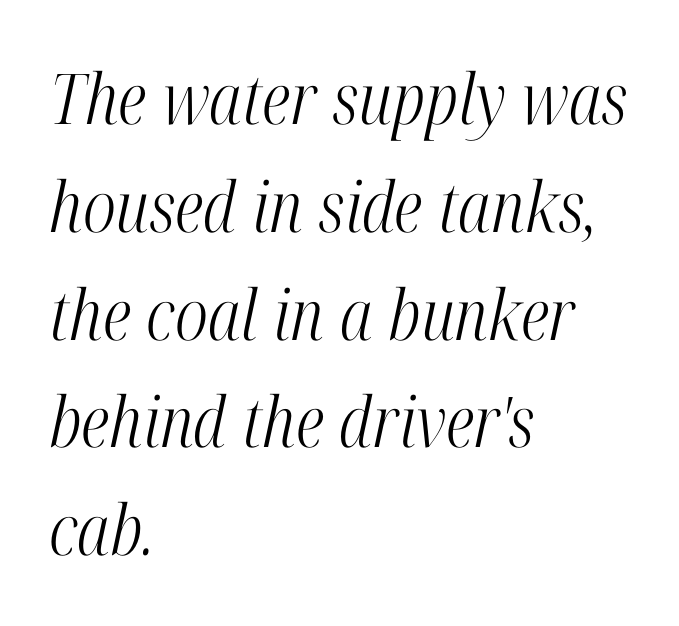
{"serif": "yes", "italic": "yes", "lean": "right", "slant_degrees": 12, "bold": "no", "weight": "light", "width": "condensed", "stroke_contrast": "high", "x_height": "medium", "monospaced": "no", "underline": "no", "align": "left", "line_spacing": "normal", "line_spacing_ratio": 1.54, "letter_spacing": "normal", "letter_spacing_em": 0.0, "glyph_px": 70}
